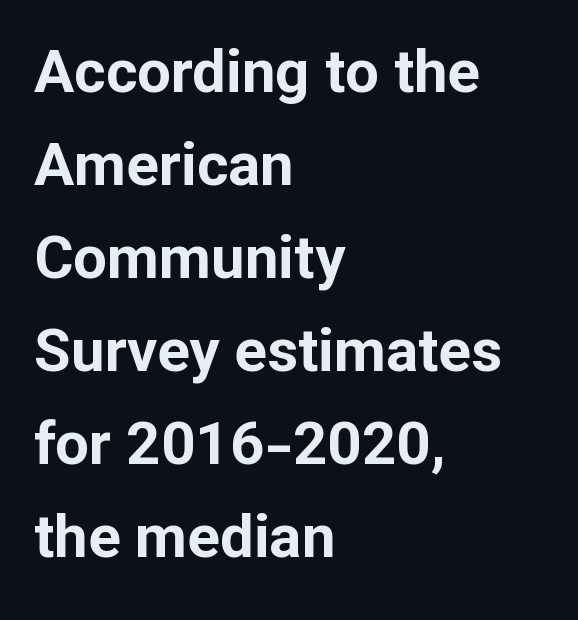
The image shows 60 px bold sans-serif type, upright; set left-aligned, normal line spacing (1.55x), normal letter spacing, not underlined; low stroke contrast and a medium x-height.
